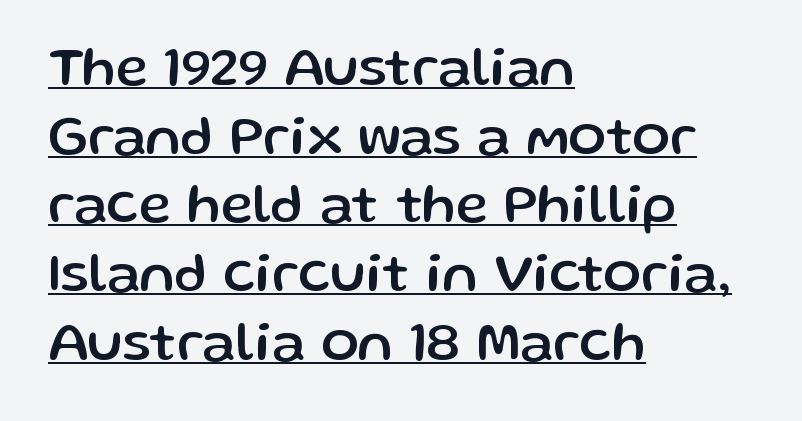
Q: Is the text italic (slanted)? A: No, it is upright.
Q: Is the typeface a serif or a sans-serif typeface? A: Sans-serif.
Q: Is the text underlined? A: Yes.
Q: How is the paragraph aligned? A: Left-aligned.
Q: Is the spacing between letters normal or unusually wide? A: Normal.
Q: Is the spacing between lines tight, normal or loose? A: Normal.
Q: Width (condensed, normal, or wide)? A: Normal.
Q: Stroke contrast? A: Low.
Q: x-height? A: Medium.
Q: Monospaced? A: No.
